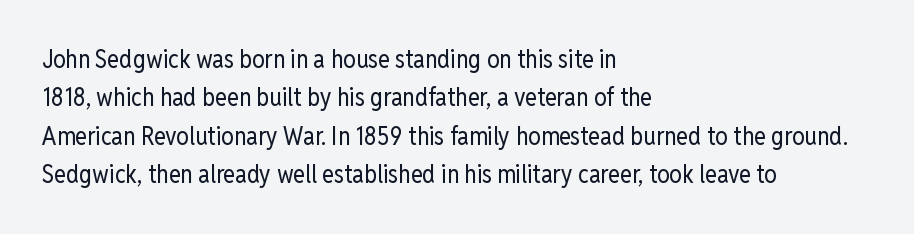
Q: Is the text bold? A: No.
Q: Is the text italic (slanted)? A: No, it is upright.
Q: Is the text underlined? A: No.
Q: How is the paragraph aligned? A: Left-aligned.
Q: Is the spacing between letters normal or unusually wide? A: Normal.
Q: Is the spacing between lines tight, normal or loose? A: Normal.
